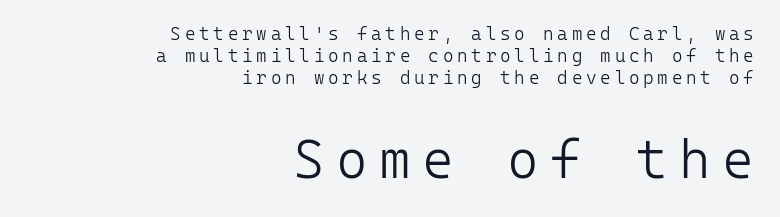
Q: Is the text bold? A: No.
Q: Is the text italic (slanted)? A: No, it is upright.
Q: Is the typeface a serif or a sans-serif typeface? A: Sans-serif.
Q: Is the text underlined? A: No.
Q: How is the paragraph aligned? A: Right-aligned.
Q: Is the spacing between letters normal or unusually wide? A: Unusually wide.
Q: Which block of text is set in a larger size, the first (top) or the second (bottom)? A: The second (bottom) one.
Q: Width (condensed, normal, or wide)? A: Normal.
Q: Stroke contrast? A: Low.
Q: x-height? A: Medium.
Q: Monospaced? A: Yes.
